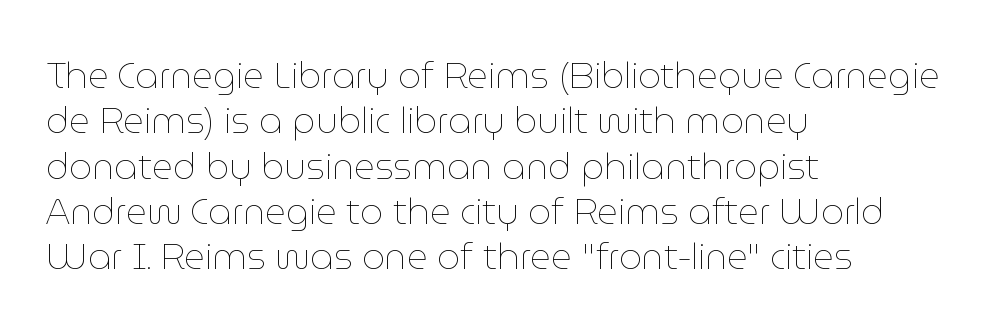
{"italic": "no", "bold": "no", "weight": "thin", "width": "normal", "stroke_contrast": "low", "x_height": "medium", "monospaced": "no", "underline": "no", "align": "left", "line_spacing": "normal", "line_spacing_ratio": 1.26, "letter_spacing": "normal", "letter_spacing_em": 0.0, "glyph_px": 36}
